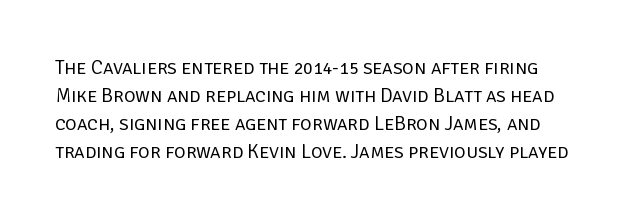
The image shows 20 px text type, upright; set normal line spacing (1.4x), normal letter spacing, not underlined.
